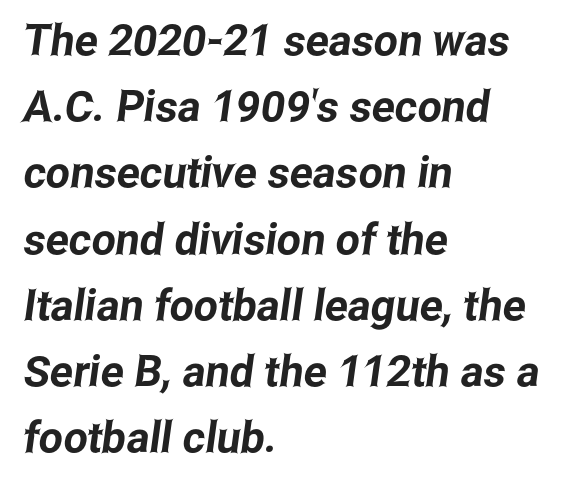
Where is the straight margin? On the left. Each new line begins a customary step beneath the previous one. The rendering uses natural spacing where letterforms have individual widths. Is the letter spacing exaggerated? No — it looks like the ordinary default. The zone under the glyphs is completely vacant.
